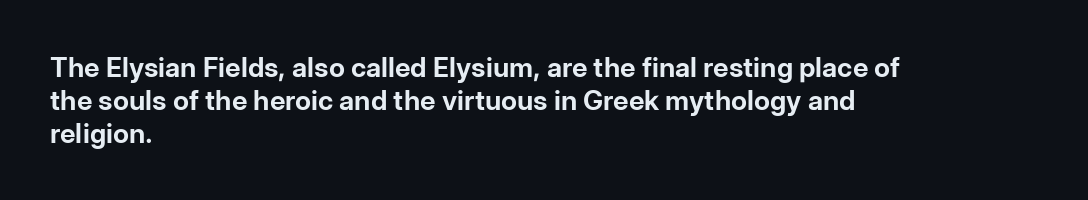
Q: Is the text bold? A: Yes.
Q: Is the text italic (slanted)? A: No, it is upright.
Q: Is the text underlined? A: No.
Q: How is the paragraph aligned? A: Left-aligned.
Q: Is the spacing between letters normal or unusually wide? A: Normal.
